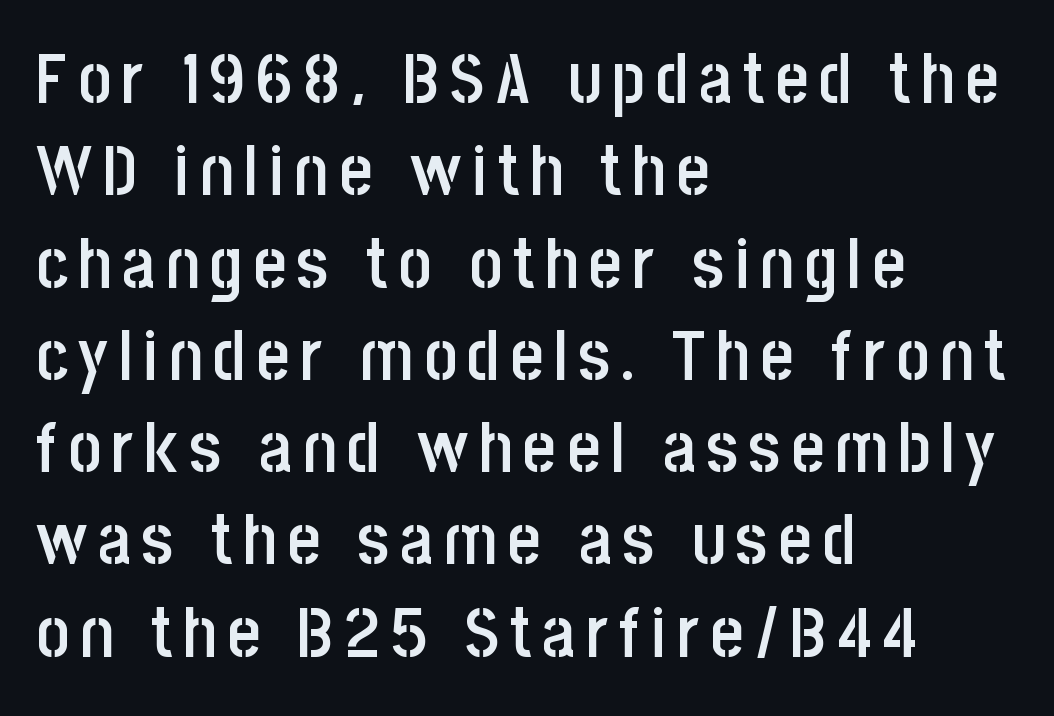
{"serif": "no", "italic": "no", "bold": "semi", "weight": "semibold", "width": "condensed", "stroke_contrast": "low", "x_height": "large", "monospaced": "no", "underline": "no", "align": "left", "line_spacing": "normal", "line_spacing_ratio": 1.3, "glyph_px": 71}
